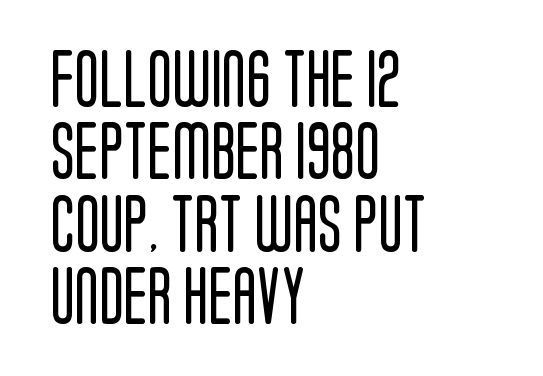
Q: Is the text bold? A: No.
Q: Is the text italic (slanted)? A: No, it is upright.
Q: Is the typeface a serif or a sans-serif typeface? A: Sans-serif.
Q: Is the text underlined? A: No.
Q: How is the paragraph aligned? A: Left-aligned.
Q: Is the spacing between letters normal or unusually wide? A: Normal.
Q: Is the spacing between lines tight, normal or loose? A: Normal.
Q: Width (condensed, normal, or wide)? A: Condensed.
Q: Stroke contrast? A: Low.
Q: x-height? A: Large.
Q: Monospaced? A: No.
